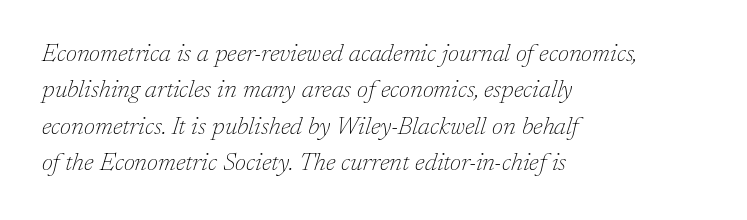
Q: Is the text bold? A: No.
Q: Is the text italic (slanted)? A: Yes, it leans right by about 17 degrees.
Q: Is the text underlined? A: No.
Q: How is the paragraph aligned? A: Left-aligned.
Q: Is the spacing between letters normal or unusually wide? A: Normal.
Q: Is the spacing between lines tight, normal or loose? A: Normal.
